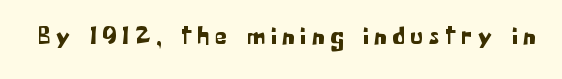
When letters stand straight like this, we call the style roman or upright. The gaps between neighbouring characters are conspicuously large. Check under the words: just untouched page.
